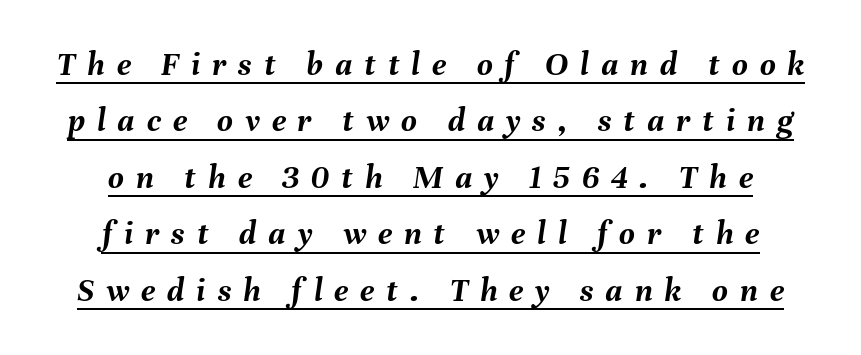
Q: Is the text bold? A: Yes.
Q: Is the text italic (slanted)? A: Yes, it leans right by about 8 degrees.
Q: Is the text underlined? A: Yes.
Q: Is the spacing between letters normal or unusually wide? A: Unusually wide.
Q: Is the spacing between lines tight, normal or loose? A: Normal.
Q: Width (condensed, normal, or wide)? A: Normal.
Q: Stroke contrast? A: Medium.
Q: x-height? A: Medium.
Q: Monospaced? A: No.
